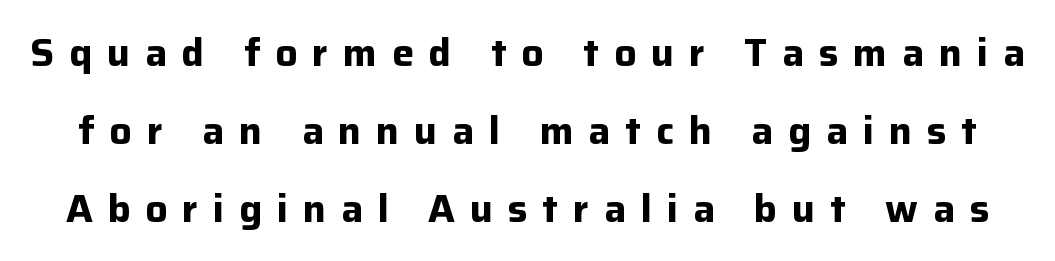
Here the designer chose a conventional face with non-uniform glyph widths. Set as a true bold cut, around the 700 mark. Is there much room between lines? Yes — plenty of vertical air separates them. The type family on display is of the sans-serif kind.
